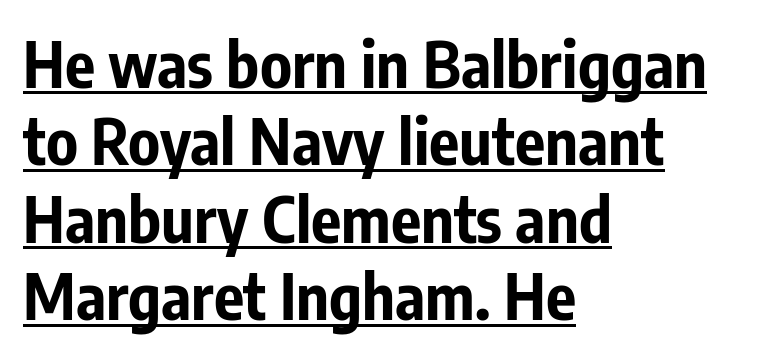
Weight: bold. The text was rendered using a sans face with plain stroke endings. Glance below the letters and you will spot a drawn line. Look at the tracking — it's just the regular setting, nothing added.
